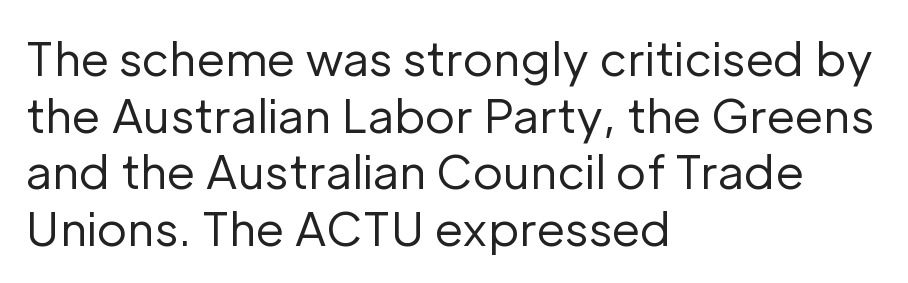
The image shows 46 px regular-weight sans-serif type, upright; set left-aligned, line spacing 1.23x, normal letter spacing, not underlined; low stroke contrast and a medium x-height.
